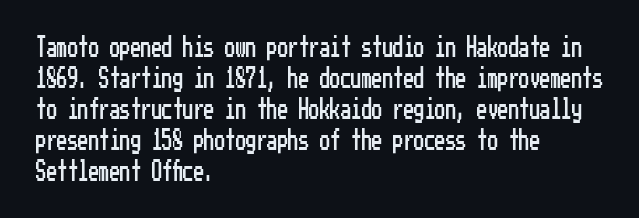
The image shows 21 px text type, upright; set left-aligned, normal line spacing (1.48x), normal letter spacing, not underlined.
